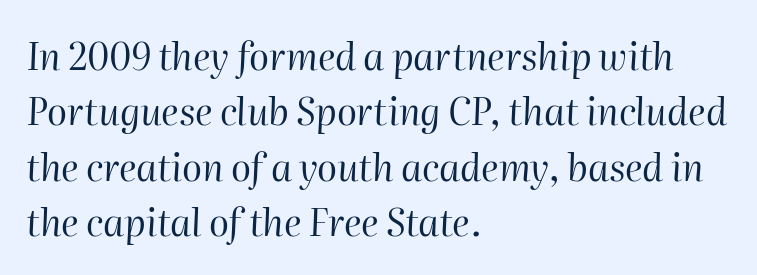
A typesetter would call this zero additional tracking. The rendering uses natural spacing where letterforms have individual widths. The glyphs look as if they've been sheared to an angle. Only glyphs here, with clear space below each row. Reading down the block, your eye returns to a fixed left position each line.
